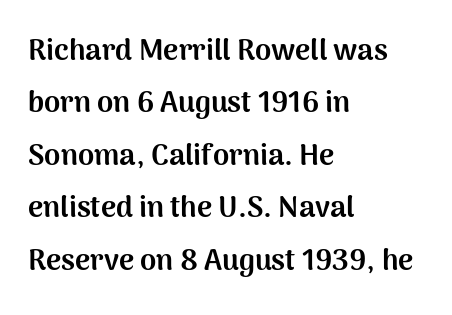
Q: Is the text bold? A: Yes.
Q: Is the text italic (slanted)? A: No, it is upright.
Q: Is the typeface a serif or a sans-serif typeface? A: Sans-serif.
Q: Is the text underlined? A: No.
Q: How is the paragraph aligned? A: Left-aligned.
Q: Is the spacing between letters normal or unusually wide? A: Normal.
Q: Width (condensed, normal, or wide)? A: Normal.
Q: Stroke contrast? A: Medium.
Q: x-height? A: Medium.
Q: Monospaced? A: No.
